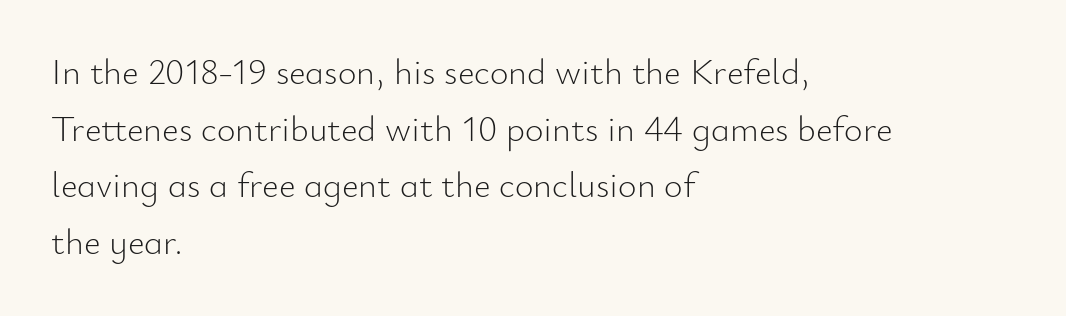
The image shows 36 px light sans-serif type, upright; set left-aligned, normal line spacing (1.57x), normal letter spacing, not underlined; low stroke contrast and a small x-height.
